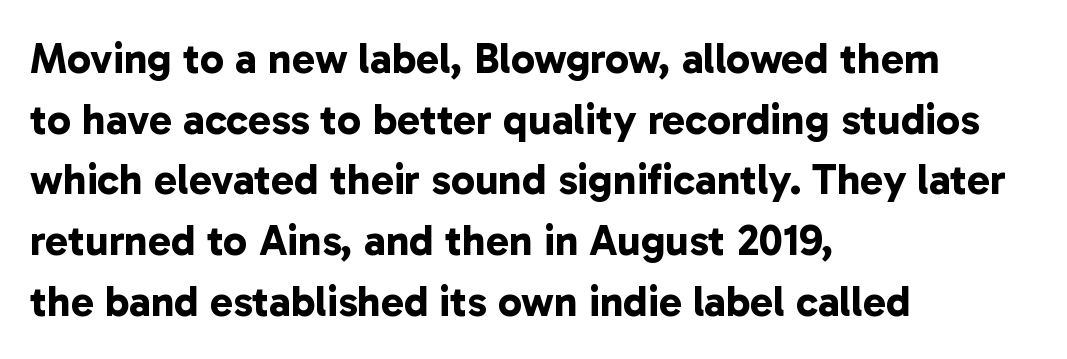
{"serif": "no", "bold": "yes", "weight": "bold", "width": "normal", "stroke_contrast": "low", "x_height": "medium", "monospaced": "no", "underline": "no", "align": "left", "line_spacing": "normal", "line_spacing_ratio": 1.41, "letter_spacing": "normal", "letter_spacing_em": 0.0, "glyph_px": 43}
